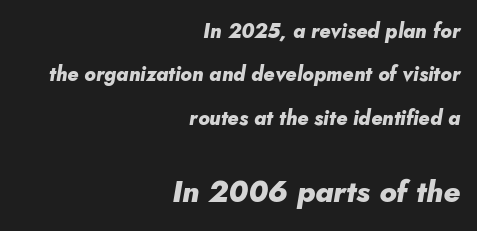
{"italic": "yes", "lean": "right", "slant_degrees": 10, "bold": "yes", "weight": "heavy", "width": "normal", "stroke_contrast": "low", "x_height": "small", "monospaced": "no", "underline": "no", "align": "right", "line_spacing": "loose", "line_spacing_ratio": 2.17, "letter_spacing": "normal", "letter_spacing_em": 0.0, "larger_block": "second", "size_ratio": 1.5, "glyph_px": 30}
